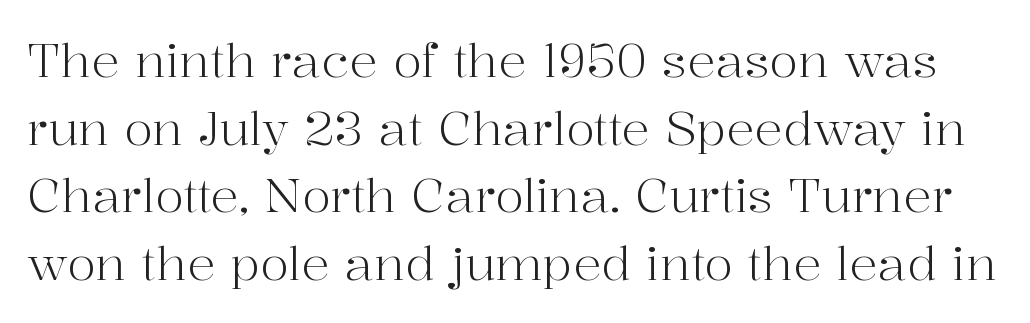
{"serif": "yes", "italic": "no", "bold": "no", "weight": "light", "width": "normal", "stroke_contrast": "high", "x_height": "medium", "monospaced": "no", "underline": "no", "line_spacing": "normal", "line_spacing_ratio": 1.44, "letter_spacing": "normal", "letter_spacing_em": 0.0, "glyph_px": 47}
